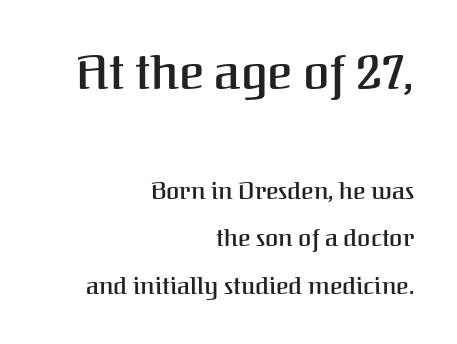
Q: Is the text bold? A: Semi-bold.
Q: Is the text italic (slanted)? A: No, it is upright.
Q: Is the typeface a serif or a sans-serif typeface? A: Serif.
Q: Is the text underlined? A: No.
Q: How is the paragraph aligned? A: Right-aligned.
Q: Is the spacing between letters normal or unusually wide? A: Normal.
Q: Is the spacing between lines tight, normal or loose? A: Loose.
Q: Which block of text is set in a larger size, the first (top) or the second (bottom)? A: The first (top) one.
Q: Width (condensed, normal, or wide)? A: Normal.
Q: Stroke contrast? A: Medium.
Q: x-height? A: Medium.
Q: Monospaced? A: No.
